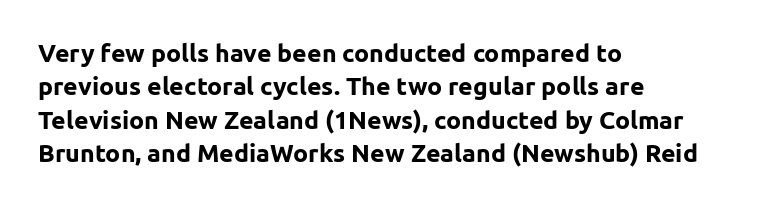
Q: Is the text bold? A: Yes.
Q: Is the text italic (slanted)? A: No, it is upright.
Q: Is the text underlined? A: No.
Q: How is the paragraph aligned? A: Left-aligned.
Q: Is the spacing between letters normal or unusually wide? A: Normal.
Q: Is the spacing between lines tight, normal or loose? A: Normal.
